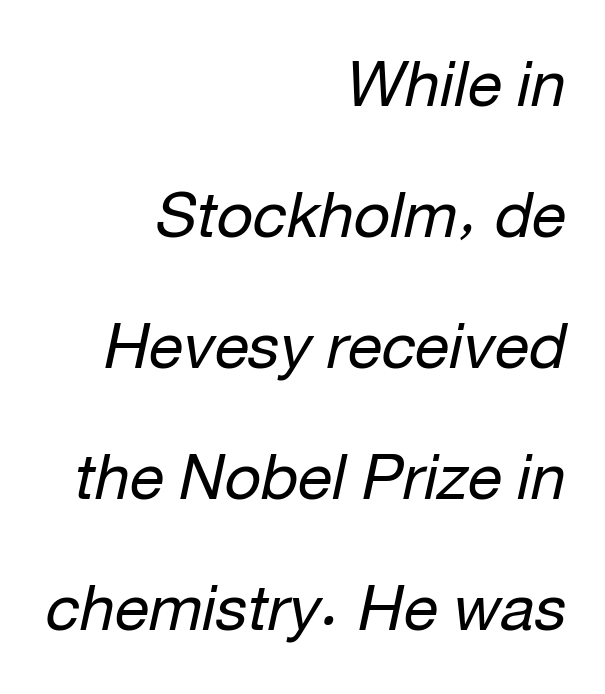
{"italic": "yes", "lean": "right", "slant_degrees": 12, "bold": "no", "weight": "regular", "width": "normal", "stroke_contrast": "low", "x_height": "medium", "monospaced": "no", "underline": "no", "align": "right", "line_spacing": "loose", "line_spacing_ratio": 2.08, "letter_spacing": "normal", "letter_spacing_em": 0.0, "glyph_px": 63}
